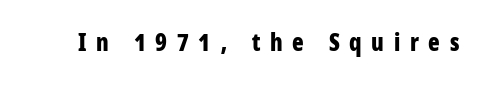
The rendering uses a bold face; every stroke is thick and dark. Between one letter and the next there's a generous, obvious gap. Characters remain perfectly vertical along every line. Type without underlining.
